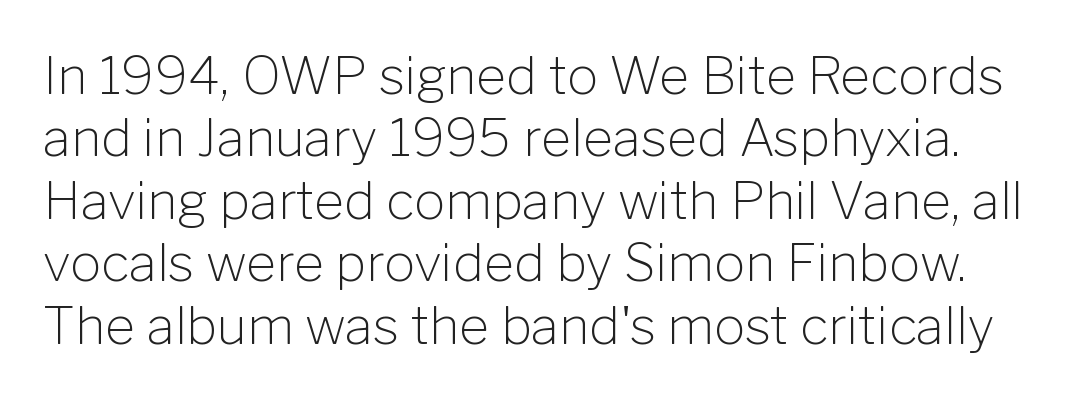
{"serif": "no", "italic": "no", "bold": "no", "weight": "light", "width": "normal", "stroke_contrast": "low", "x_height": "medium", "monospaced": "no", "underline": "no", "line_spacing_ratio": 1.2, "letter_spacing": "normal", "letter_spacing_em": 0.0, "glyph_px": 52}
